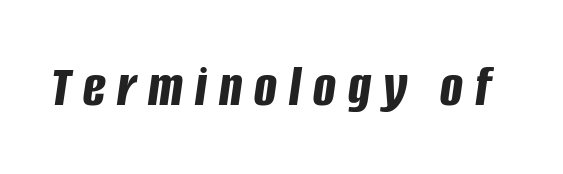
Q: Is the text bold? A: Yes.
Q: Is the text italic (slanted)? A: Yes, it leans right by about 8 degrees.
Q: Is the text underlined? A: No.
Q: Is the spacing between letters normal or unusually wide? A: Unusually wide.
Q: Width (condensed, normal, or wide)? A: Condensed.
Q: Stroke contrast? A: Low.
Q: x-height? A: Large.
Q: Monospaced? A: No.
